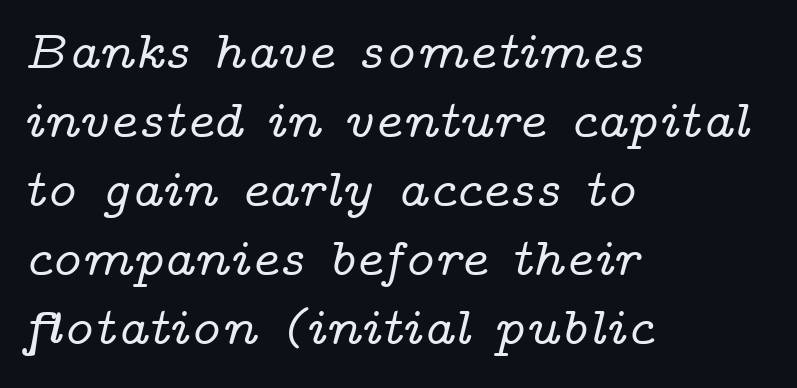
Q: Is the text italic (slanted)? A: Yes, it leans right by about 14 degrees.
Q: Is the typeface a serif or a sans-serif typeface? A: Serif.
Q: Is the text underlined? A: No.
Q: How is the paragraph aligned? A: Left-aligned.
Q: Is the spacing between letters normal or unusually wide? A: Normal.
Q: Is the spacing between lines tight, normal or loose? A: Normal.
Q: Width (condensed, normal, or wide)? A: Wide.
Q: Stroke contrast? A: Low.
Q: x-height? A: Medium.
Q: Monospaced? A: No.
